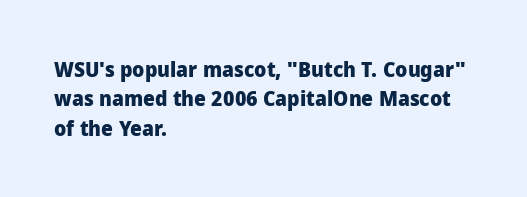
The image shows 21 px bold type, upright; set left-aligned, normal line spacing (1.4x), normal letter spacing, not underlined.
